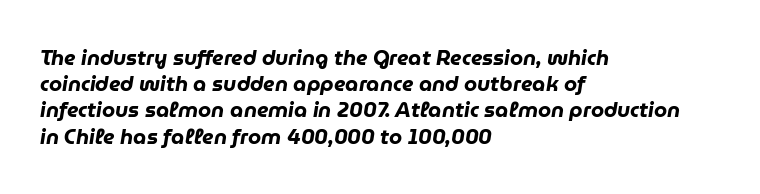
The image shows 21 px bold type, italic (leaning right); set left-aligned, normal line spacing (1.25x), normal letter spacing, not underlined.
